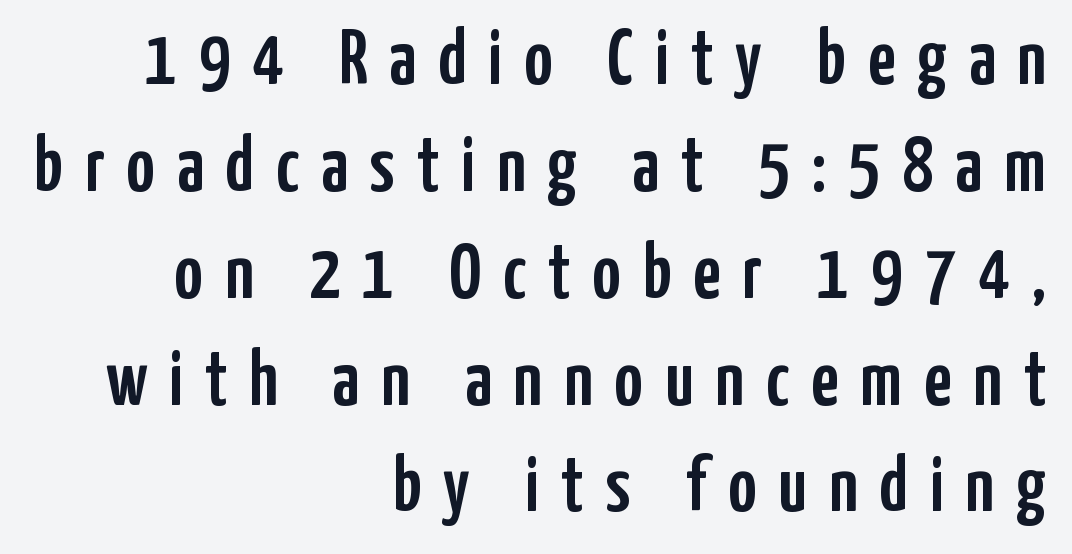
{"serif": "no", "italic": "no", "width": "condensed", "stroke_contrast": "low", "x_height": "medium", "monospaced": "no", "underline": "no", "align": "right", "line_spacing": "normal", "line_spacing_ratio": 1.37, "letter_spacing": "wide", "letter_spacing_em": 0.28, "glyph_px": 78}
